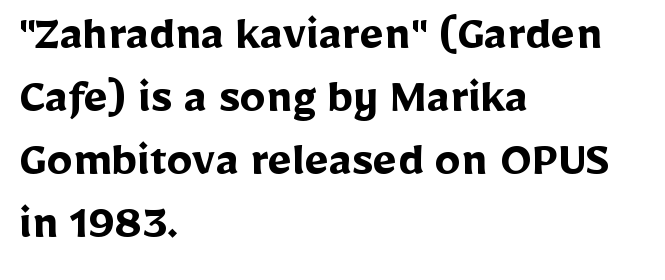
The image shows 52 px semibold sans-serif type, upright; set left-aligned, line spacing 1.21x, normal letter spacing, not underlined; low stroke contrast and a medium x-height.
